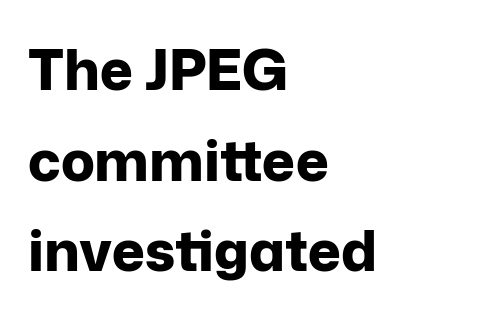
The image shows 56 px bold sans-serif type, upright; set left-aligned, normal line spacing (1.62x), normal letter spacing, not underlined; low stroke contrast and a medium x-height.
